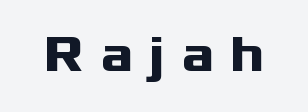
Q: Is the text bold? A: Yes.
Q: Is the text italic (slanted)? A: No, it is upright.
Q: Is the typeface a serif or a sans-serif typeface? A: Sans-serif.
Q: Is the text underlined? A: No.
Q: Is the spacing between letters normal or unusually wide? A: Unusually wide.
Q: Width (condensed, normal, or wide)? A: Wide.
Q: Stroke contrast? A: Medium.
Q: x-height? A: Medium.
Q: Monospaced? A: No.
